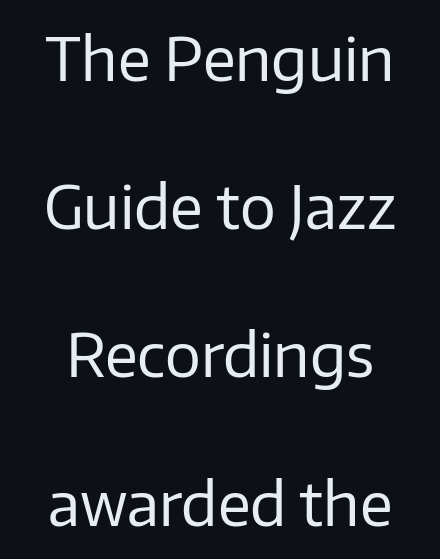
Q: Is the text bold? A: No.
Q: Is the text italic (slanted)? A: No, it is upright.
Q: Is the typeface a serif or a sans-serif typeface? A: Sans-serif.
Q: Is the text underlined? A: No.
Q: Is the spacing between letters normal or unusually wide? A: Normal.
Q: Is the spacing between lines tight, normal or loose? A: Loose.
Q: Width (condensed, normal, or wide)? A: Normal.
Q: Stroke contrast? A: Low.
Q: x-height? A: Medium.
Q: Monospaced? A: No.
